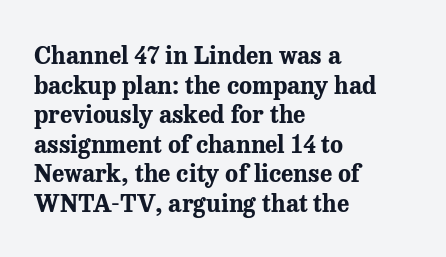
Nobody drew a line under any word here. The lettering stays uniformly vertical, giving the passage a roman look. Each word holds together tightly as a unit, with standard inter-letter gaps. A student would call this left alignment; a typographer would say flush left, rag right. Typographic density is high because the face is bold.
